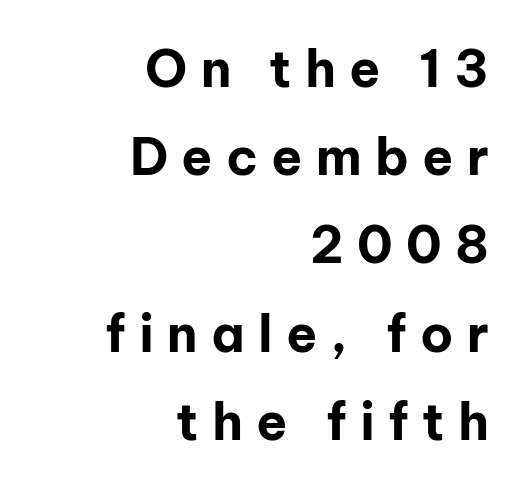
In terms of letterform style, serifs are entirely absent. Someone cranked the tracking dial way up on this one. The passage shown is typed in a proportional face where columns would drift. Layout note: lines flush right.
